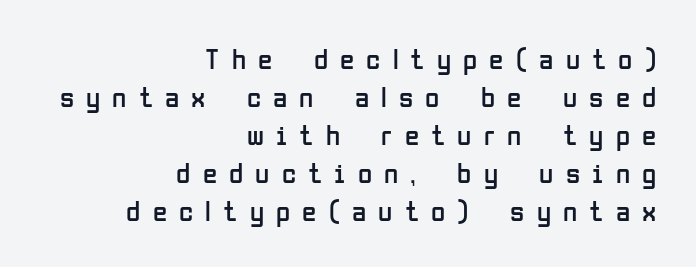
The image shows 29 px regular-weight, condensed sans-serif type, upright; set right-aligned, normal line spacing (1.31x), unusually wide letter spacing (+0.42 em), not underlined; low stroke contrast and a medium x-height.
